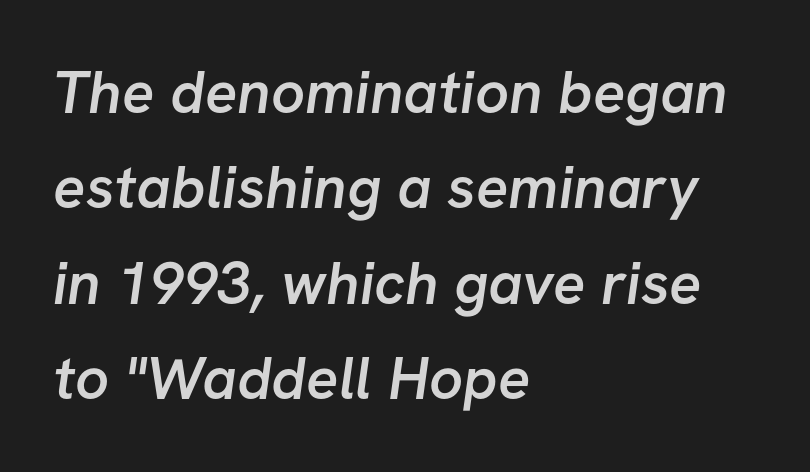
Q: Is the text bold? A: Semi-bold.
Q: Is the typeface a serif or a sans-serif typeface? A: Sans-serif.
Q: Is the text underlined? A: No.
Q: How is the paragraph aligned? A: Left-aligned.
Q: Is the spacing between letters normal or unusually wide? A: Normal.
Q: Is the spacing between lines tight, normal or loose? A: Normal.
Q: Width (condensed, normal, or wide)? A: Normal.
Q: Stroke contrast? A: Low.
Q: x-height? A: Medium.
Q: Monospaced? A: No.
